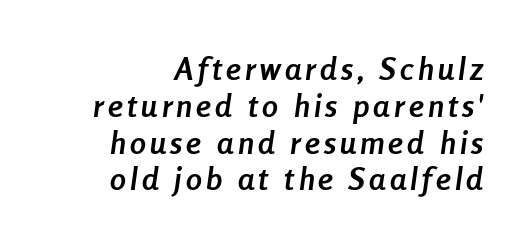
The image shows 32 px semibold, condensed type, italic (leaning right); set tight line spacing (1.15x), not underlined; low stroke contrast and a medium x-height.
